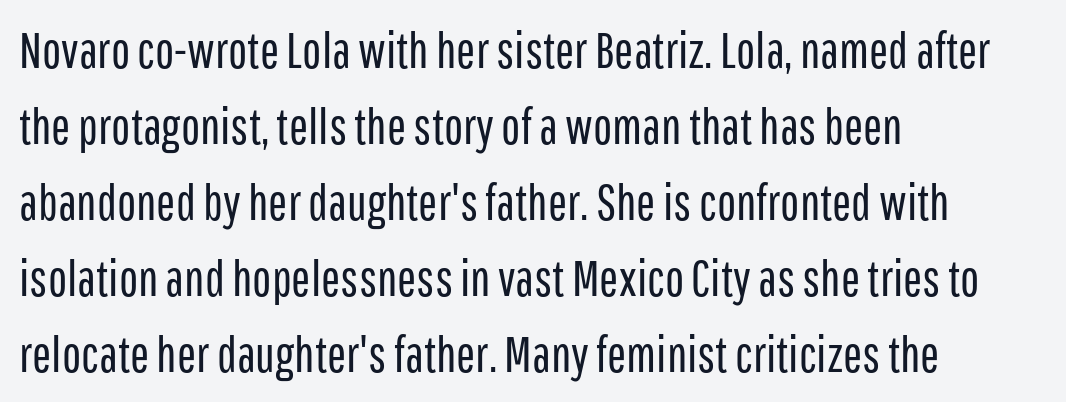
{"serif": "no", "italic": "no", "bold": "no", "weight": "regular", "width": "condensed", "stroke_contrast": "low", "x_height": "medium", "monospaced": "no", "underline": "no", "align": "left", "line_spacing": "normal", "line_spacing_ratio": 1.49, "letter_spacing": "normal", "letter_spacing_em": 0.0, "glyph_px": 51}
